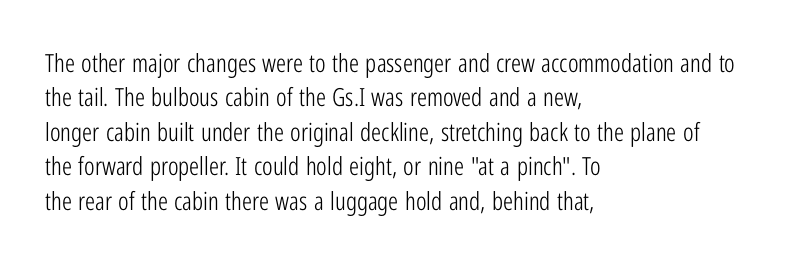
{"italic": "no", "bold": "no", "underline": "no", "align": "left", "line_spacing": "normal", "line_spacing_ratio": 1.38, "letter_spacing": "normal", "letter_spacing_em": 0.0, "glyph_px": 25}
